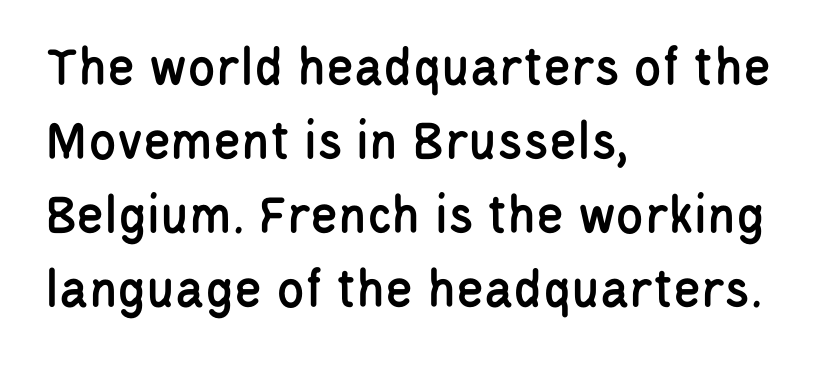
Proportional: the letters do not fall into vertical columns. Serif or sans? Sans — the stroke terminals are bare. Is there any slant? The stems are plumb. Horizontal alignment here is leftward, the default for most running prose. Glance below the letters and you will spot only blank space.
